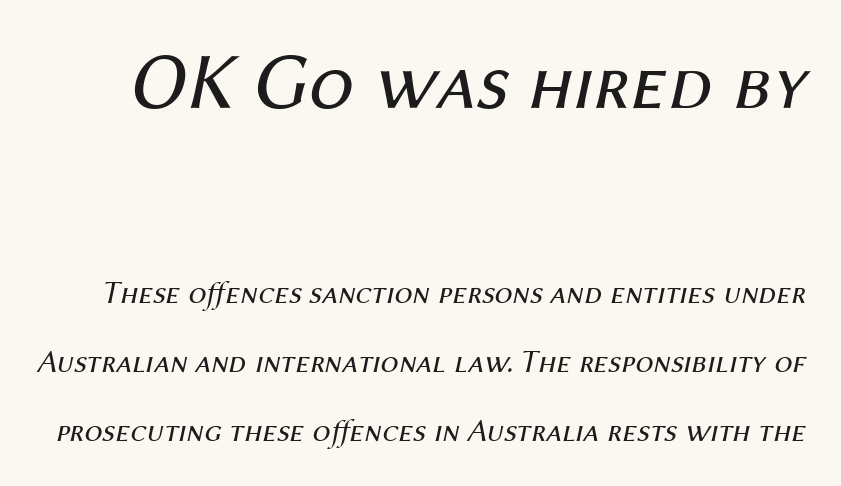
The image shows 80 px regular-weight type, italic (leaning right); set loose line spacing (2.17x), normal letter spacing, not underlined; the first (top) block is 2.5x larger; medium stroke contrast and a medium x-height.
